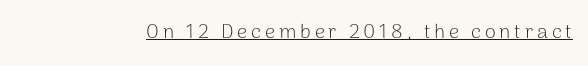
Q: Is the text bold? A: No.
Q: Is the text italic (slanted)? A: No, it is upright.
Q: Is the text underlined? A: Yes.
